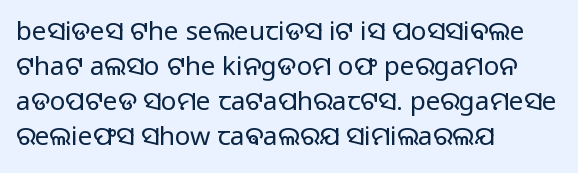
Q: Is the text bold? A: No.
Q: Is the text italic (slanted)? A: No, it is upright.
Q: Is the text underlined? A: No.
Q: How is the paragraph aligned? A: Left-aligned.
Q: Is the spacing between letters normal or unusually wide? A: Normal.
Q: Is the spacing between lines tight, normal or loose? A: Normal.
